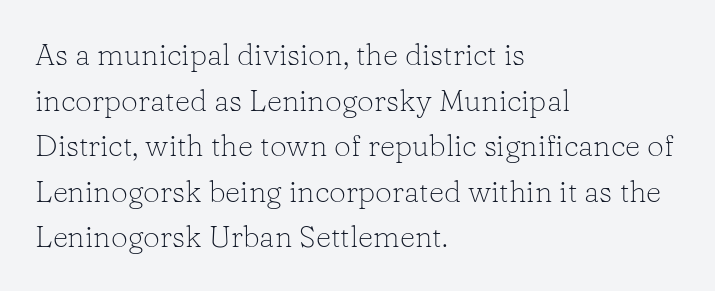
Anything drawn beneath the words? Only blank space. This sample keeps an unexceptional amount of space between lines. Tracking here is standard; glyphs follow each other at the usual distance. Typographically, this falls in the serif category. Think of a printed novel: that variable character pitch is what you see here. In CSS terms this would be text-align: left.
